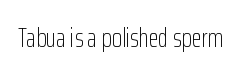
Q: Is the text bold? A: No.
Q: Is the text italic (slanted)? A: No, it is upright.
Q: Is the text underlined? A: No.
Q: Is the spacing between letters normal or unusually wide? A: Normal.
